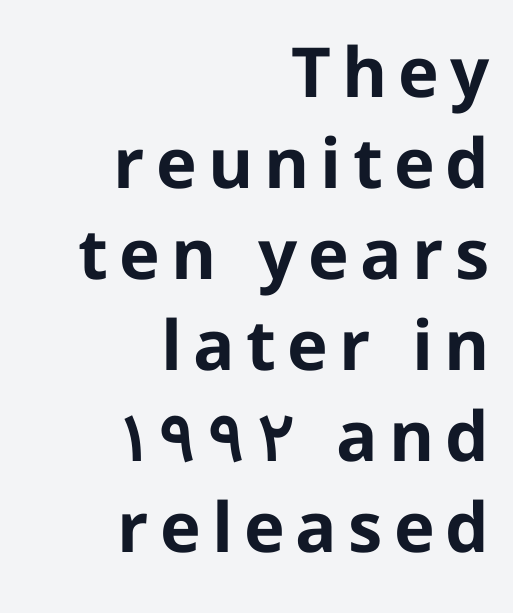
{"serif": "no", "italic": "no", "bold": "yes", "weight": "bold", "width": "normal", "stroke_contrast": "low", "x_height": "medium", "monospaced": "no", "underline": "no", "align": "right", "line_spacing": "normal", "line_spacing_ratio": 1.32, "glyph_px": 69}
